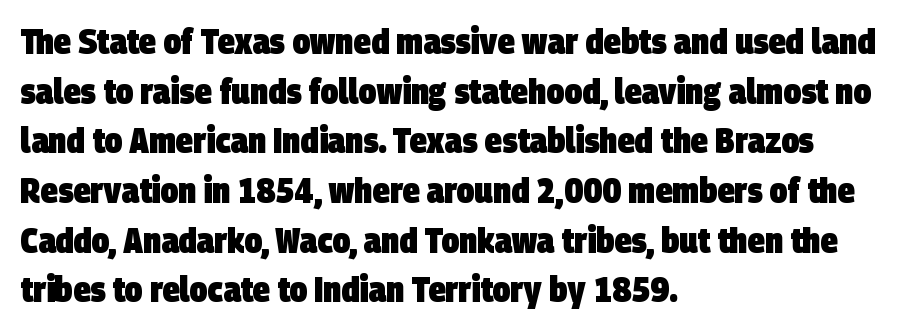
Q: Is the text bold? A: Yes.
Q: Is the typeface a serif or a sans-serif typeface? A: Sans-serif.
Q: Is the text underlined? A: No.
Q: How is the paragraph aligned? A: Left-aligned.
Q: Is the spacing between letters normal or unusually wide? A: Normal.
Q: Is the spacing between lines tight, normal or loose? A: Normal.
Q: Width (condensed, normal, or wide)? A: Condensed.
Q: Stroke contrast? A: Low.
Q: x-height? A: Large.
Q: Monospaced? A: No.
